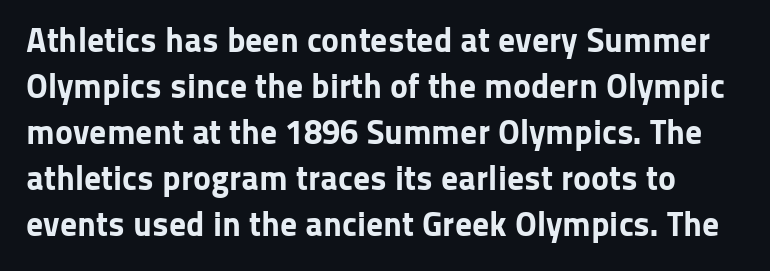
{"serif": "no", "italic": "no", "bold": "yes", "weight": "bold", "width": "normal", "stroke_contrast": "low", "x_height": "medium", "monospaced": "no", "underline": "no", "line_spacing": "normal", "line_spacing_ratio": 1.35, "letter_spacing": "normal", "letter_spacing_em": 0.0, "glyph_px": 34}
